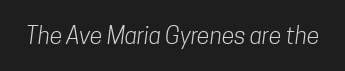
Q: Is the text bold? A: No.
Q: Is the text underlined? A: No.
Q: Is the spacing between letters normal or unusually wide? A: Normal.
